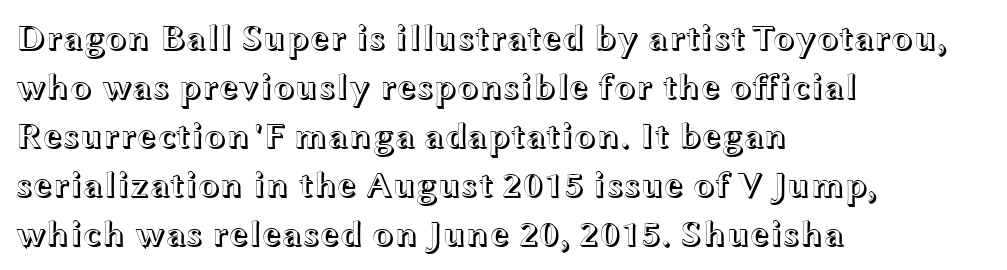
Spacing verdict: proportional, widths tailored to each character. No word sits above an underline. Rendered with straight, roman letterforms. The line texture is even and compact thanks to regular tracking. Regarding leading, the lines here are spaced in the standard way.
